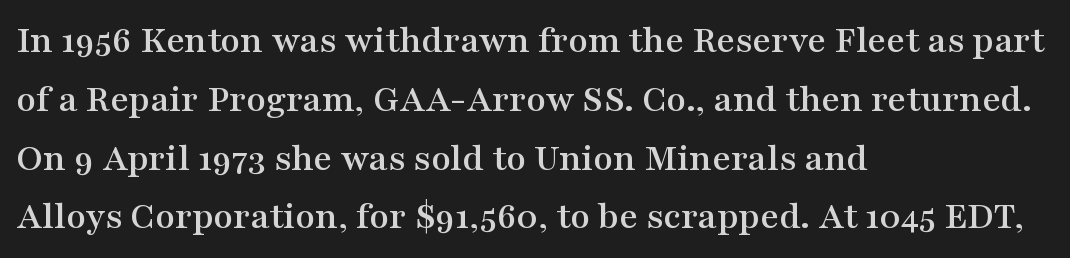
The image shows 40 px wide serif type, upright; set left-aligned, normal line spacing (1.47x), normal letter spacing, not underlined; medium stroke contrast and a medium x-height.
